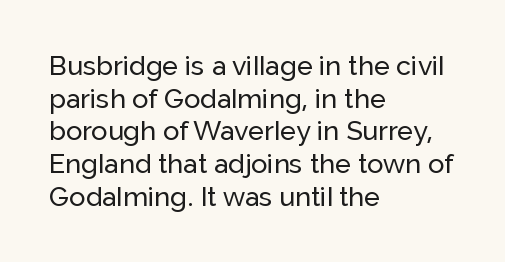
Words float on clear page, feet unadorned. Words appear dense and cohesive because spacing is normal. The lettering holds an erect, upright posture throughout. If you drew a ruler down the left edge, every line would touch it.
